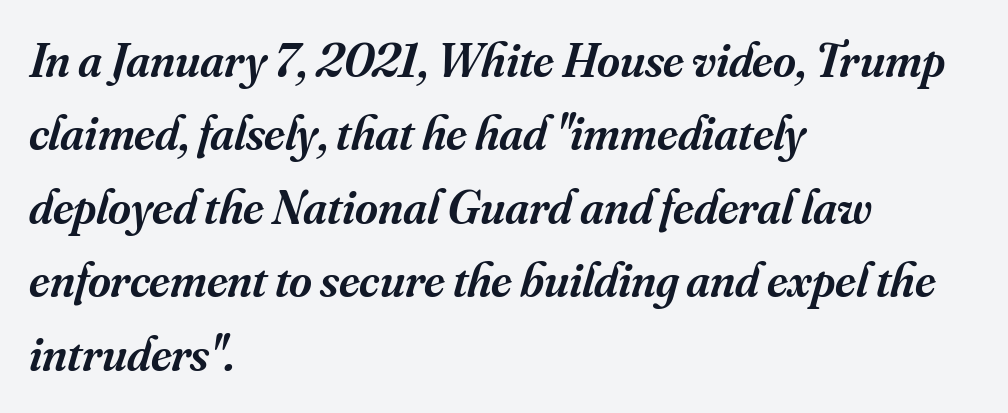
The image shows 49 px semibold serif type, italic (leaning right); set left-aligned, normal line spacing (1.5x), normal letter spacing, not underlined; medium stroke contrast and a small x-height.
